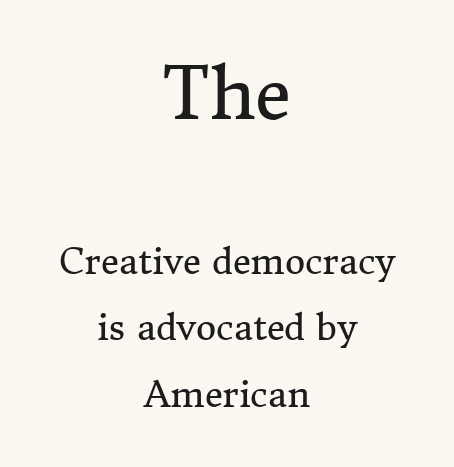
{"serif": "yes", "italic": "no", "bold": "no", "weight": "regular", "width": "normal", "stroke_contrast": "medium", "x_height": "medium", "monospaced": "no", "underline": "no", "align": "center", "line_spacing": "loose", "line_spacing_ratio": 1.9, "letter_spacing": "normal", "letter_spacing_em": 0.0, "larger_block": "first", "size_ratio": 2.0, "glyph_px": 70}
